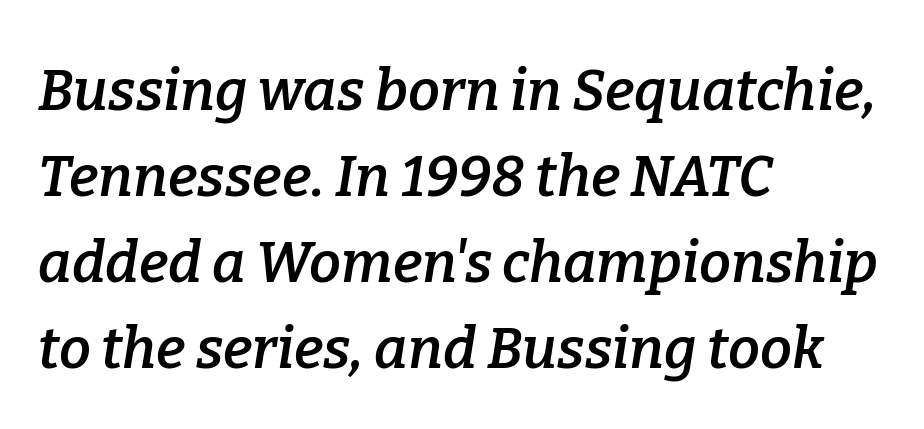
Default kerning and tracking; the words read as compact shapes. Underline: absent. The lettering tilts uniformly, giving the passage an italic look. Letterform terminals end in serifs throughout the passage. Looks like regular typesetting: each glyph gets only the width it needs.
